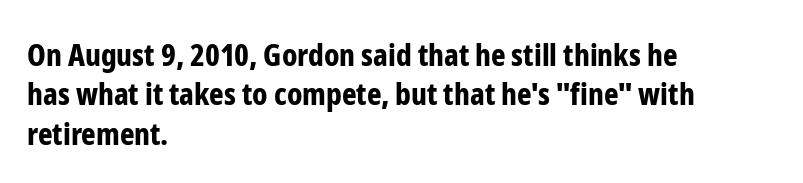
The image shows 31 px bold, condensed sans-serif type, upright; set left-aligned, normal line spacing (1.27x), normal letter spacing, not underlined; low stroke contrast and a medium x-height.
